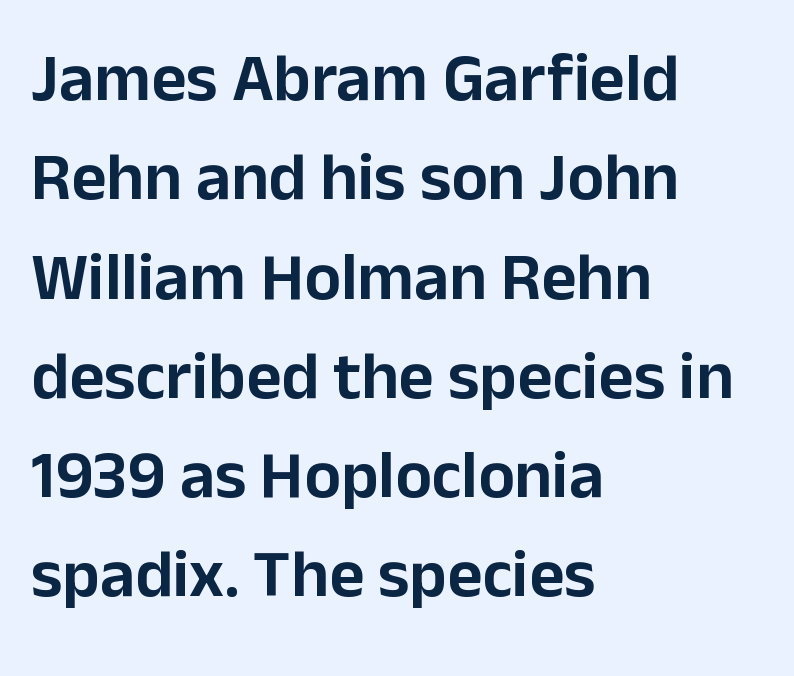
{"serif": "no", "italic": "no", "width": "normal", "stroke_contrast": "low", "x_height": "medium", "monospaced": "no", "underline": "no", "align": "left", "line_spacing": "normal", "line_spacing_ratio": 1.46, "letter_spacing": "normal", "letter_spacing_em": 0.0, "glyph_px": 68}
